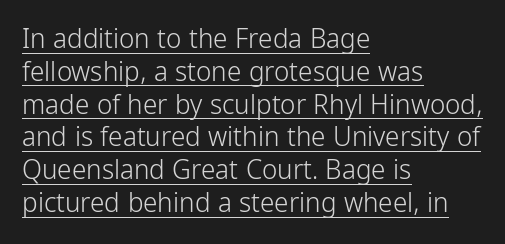
Q: Is the text bold? A: No.
Q: Is the text italic (slanted)? A: No, it is upright.
Q: Is the text underlined? A: Yes.
Q: How is the paragraph aligned? A: Left-aligned.
Q: Is the spacing between letters normal or unusually wide? A: Normal.
Q: Is the spacing between lines tight, normal or loose? A: Normal.
